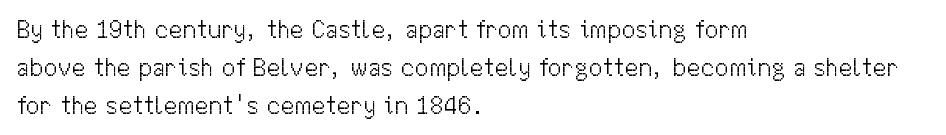
The image shows 25 px text type, upright; set left-aligned, normal line spacing (1.53x), normal letter spacing, not underlined.
